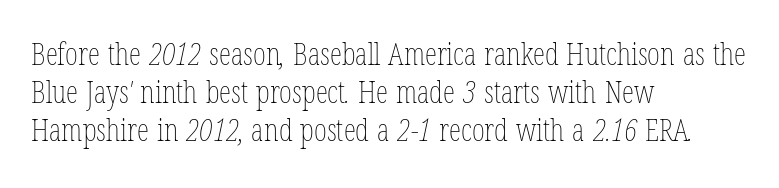
The string is rendered with underlining switched off. A typesetter would call this zero additional tracking. The face used here is proportionally spaced, like ordinary book or web type. Which margin do the lines hug? The left one — the right edge is uneven.
